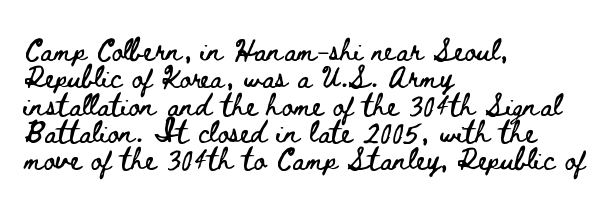
The lines are quadded left. Bare-footed words on every line. The gaps between neighbouring characters are ordinary and unremarkable.
